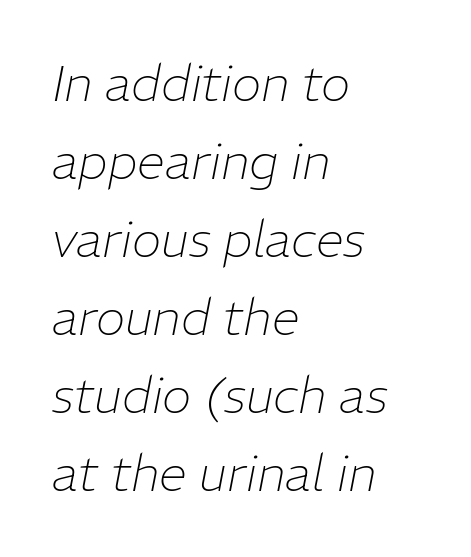
{"italic": "yes", "lean": "right", "slant_degrees": 11, "bold": "no", "weight": "thin", "width": "normal", "stroke_contrast": "low", "x_height": "medium", "monospaced": "no", "underline": "no", "align": "left", "line_spacing": "normal", "line_spacing_ratio": 1.56, "letter_spacing": "normal", "letter_spacing_em": 0.0, "glyph_px": 50}
